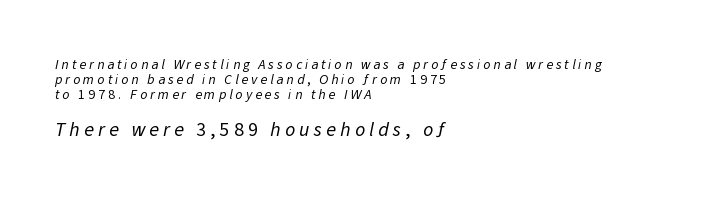
{"bold": "no", "underline": "no", "align": "left", "line_spacing": "tight", "line_spacing_ratio": 1.07, "letter_spacing": "wide", "letter_spacing_em": 0.21, "larger_block": "second", "size_ratio": 1.43, "glyph_px": 20}
